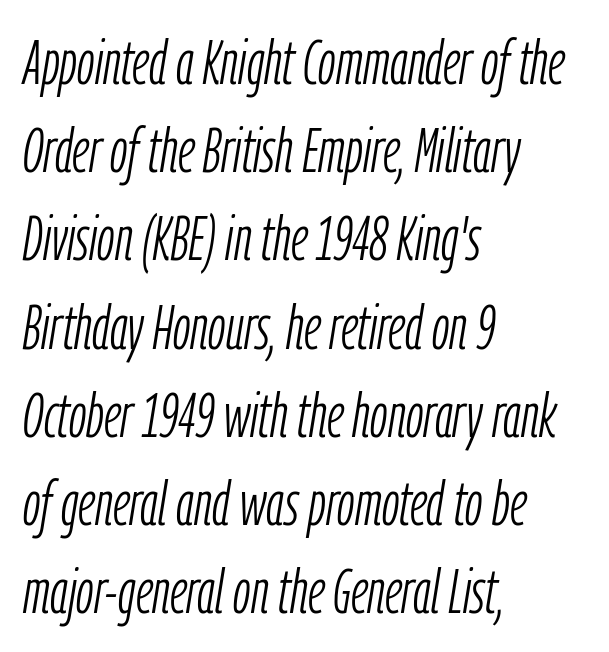
Q: Is the text bold? A: No.
Q: Is the text italic (slanted)? A: Yes, it leans right by about 9 degrees.
Q: Is the text underlined? A: No.
Q: How is the paragraph aligned? A: Left-aligned.
Q: Is the spacing between letters normal or unusually wide? A: Normal.
Q: Is the spacing between lines tight, normal or loose? A: Normal.
Q: Width (condensed, normal, or wide)? A: Condensed.
Q: Stroke contrast? A: Low.
Q: x-height? A: Medium.
Q: Monospaced? A: No.
